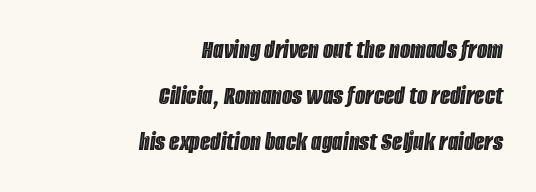
{"italic": "yes", "lean": "right", "slant_degrees": 8, "underline": "no", "align": "right", "line_spacing": "normal", "line_spacing_ratio": 1.7, "letter_spacing": "normal", "letter_spacing_em": 0.0, "glyph_px": 27}
